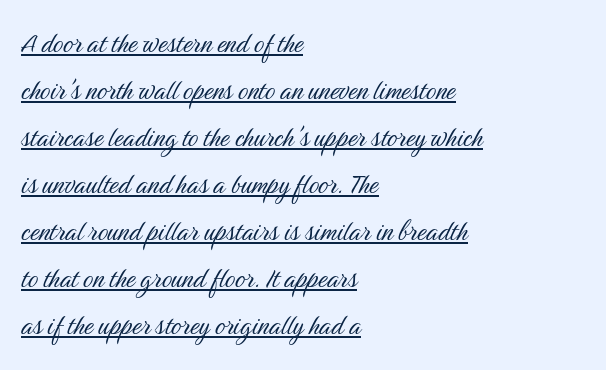
Is this a fixed-width face? No — the glyphs have proportional, varying widths. This sample is left-justified, so line endings fall wherever the words run out. Type style note: lacks serifs. The passage shown stacks its lines at a standard gap.
